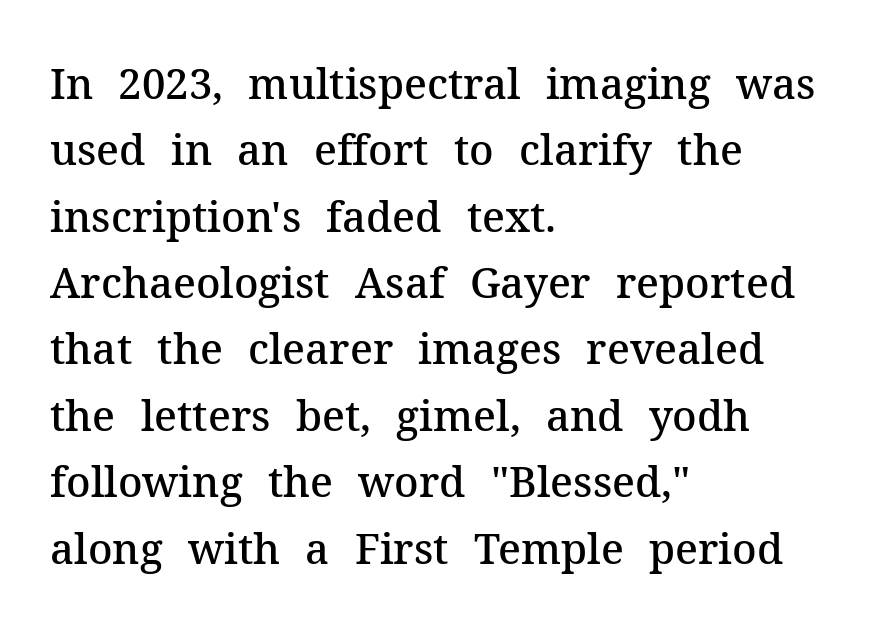
The image shows 42 px semibold serif type, upright; set left-aligned, normal line spacing (1.58x), normal letter spacing, not underlined; medium stroke contrast and a medium x-height.
